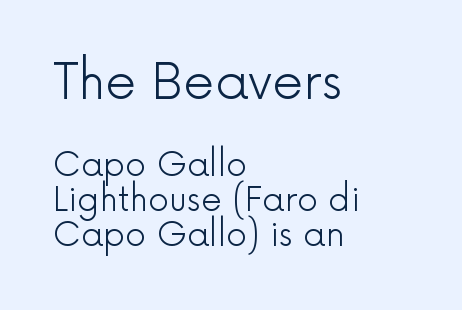
Q: Is the text bold? A: No.
Q: Is the text italic (slanted)? A: No, it is upright.
Q: Is the typeface a serif or a sans-serif typeface? A: Sans-serif.
Q: Is the text underlined? A: No.
Q: How is the paragraph aligned? A: Left-aligned.
Q: Is the spacing between letters normal or unusually wide? A: Normal.
Q: Is the spacing between lines tight, normal or loose? A: Tight.
Q: Which block of text is set in a larger size, the first (top) or the second (bottom)? A: The first (top) one.
Q: Width (condensed, normal, or wide)? A: Normal.
Q: x-height? A: Medium.
Q: Monospaced? A: No.
